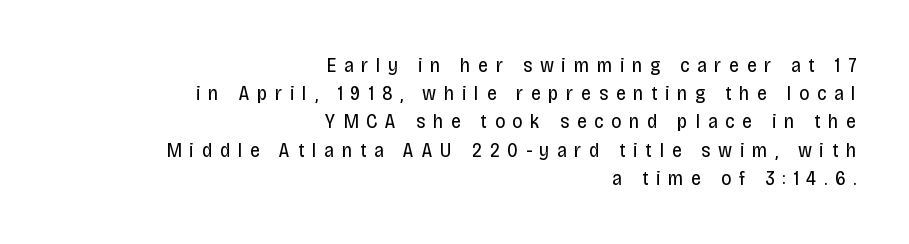
Q: Is the text bold? A: No.
Q: Is the text italic (slanted)? A: No, it is upright.
Q: Is the text underlined? A: No.
Q: How is the paragraph aligned? A: Right-aligned.
Q: Is the spacing between letters normal or unusually wide? A: Unusually wide.
Q: Is the spacing between lines tight, normal or loose? A: Normal.
